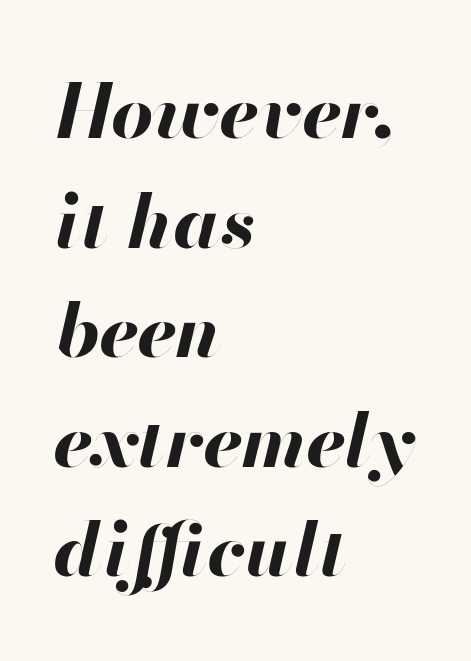
Q: Is the text bold? A: Yes.
Q: Is the text italic (slanted)? A: Yes, it leans right by about 13 degrees.
Q: Is the text underlined? A: No.
Q: How is the paragraph aligned? A: Left-aligned.
Q: Is the spacing between letters normal or unusually wide? A: Normal.
Q: Is the spacing between lines tight, normal or loose? A: Normal.
Q: Width (condensed, normal, or wide)? A: Normal.
Q: Stroke contrast? A: High.
Q: x-height? A: Small.
Q: Monospaced? A: No.
